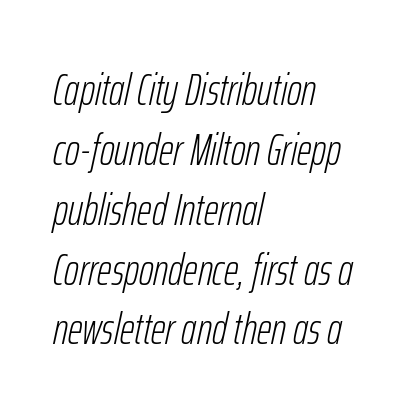
Q: Is the text bold? A: No.
Q: Is the text italic (slanted)? A: Yes, it leans right by about 12 degrees.
Q: Is the text underlined? A: No.
Q: How is the paragraph aligned? A: Left-aligned.
Q: Is the spacing between letters normal or unusually wide? A: Normal.
Q: Is the spacing between lines tight, normal or loose? A: Normal.
Q: Width (condensed, normal, or wide)? A: Condensed.
Q: Stroke contrast? A: Low.
Q: x-height? A: Medium.
Q: Monospaced? A: No.
